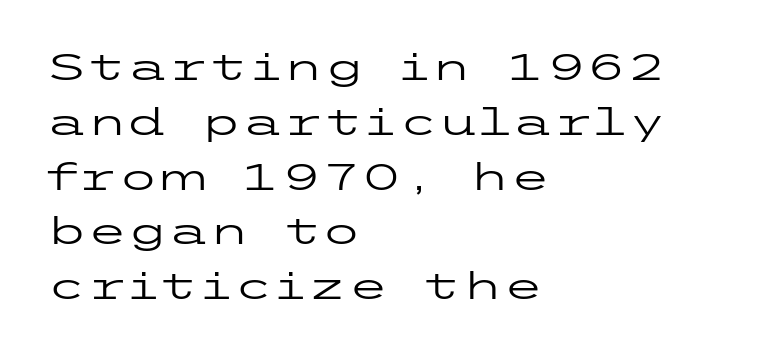
To sum up the face: it is a sans, with no serifs. Characters remain perfectly vertical along every line. The gap between lines stays unmarked. The letterforms sit at book weight or below. The ragged edge is on the right, which tells us the setting is flush left. Notice how descenders clear the ascenders below comfortably — that's standard leading.
